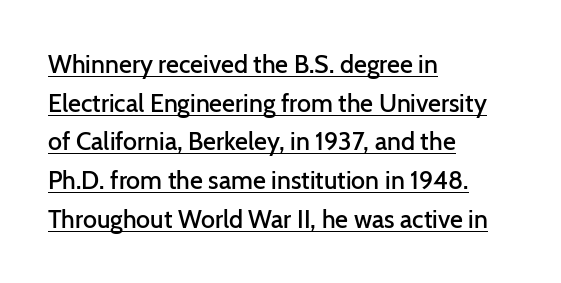
Q: Is the text bold? A: Semi-bold.
Q: Is the text italic (slanted)? A: No, it is upright.
Q: Is the text underlined? A: Yes.
Q: How is the paragraph aligned? A: Left-aligned.
Q: Is the spacing between letters normal or unusually wide? A: Normal.
Q: Is the spacing between lines tight, normal or loose? A: Normal.
